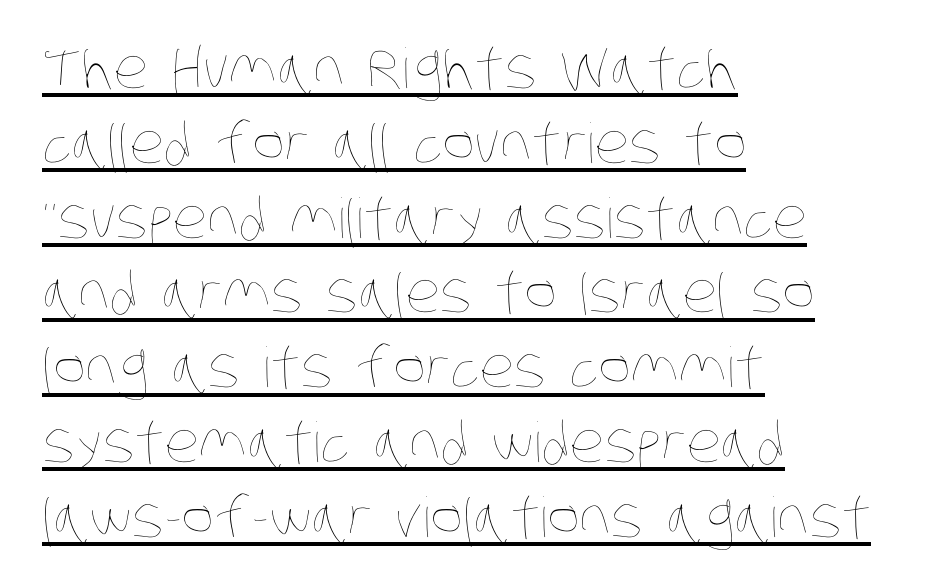
Layout note: lines flush left. Students, note that the glyphs here touch the page at normal intervals. Do the characters align in a grid? No, the font is proportional. The strokes carry an ordinary text weight at most. Glance below the letters and you will spot a drawn line.
